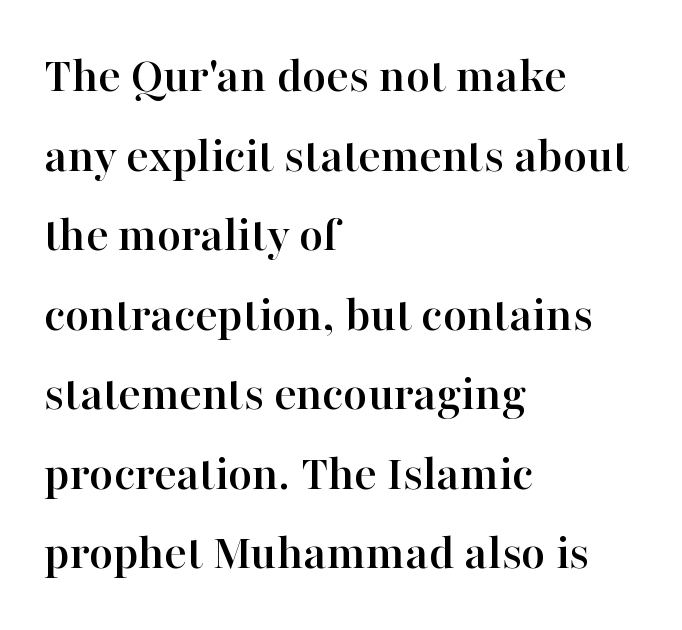
Interline gaps are of average width in this sample. A serif font was chosen for this passage. The tracking reads as untouched default to a designer's eye. A typesetter would call this proportional, since set widths differ per character. The passage is arranged the way most books set body copy — flush left.
